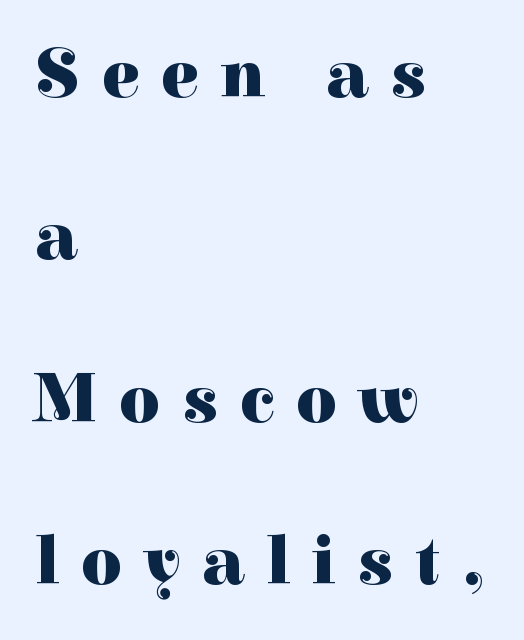
Q: Is the text bold? A: Yes.
Q: Is the text italic (slanted)? A: No, it is upright.
Q: Is the typeface a serif or a sans-serif typeface? A: Serif.
Q: Is the text underlined? A: No.
Q: How is the paragraph aligned? A: Left-aligned.
Q: Is the spacing between letters normal or unusually wide? A: Unusually wide.
Q: Is the spacing between lines tight, normal or loose? A: Loose.
Q: Width (condensed, normal, or wide)? A: Normal.
Q: Stroke contrast? A: High.
Q: x-height? A: Medium.
Q: Monospaced? A: No.
